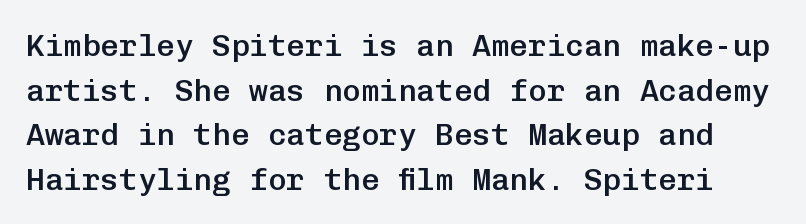
{"serif": "no", "italic": "no", "bold": "semi", "weight": "semibold", "width": "normal", "stroke_contrast": "low", "x_height": "medium", "monospaced": "yes", "underline": "no", "line_spacing": "normal", "line_spacing_ratio": 1.44, "letter_spacing": "normal", "letter_spacing_em": 0.0, "glyph_px": 31}
